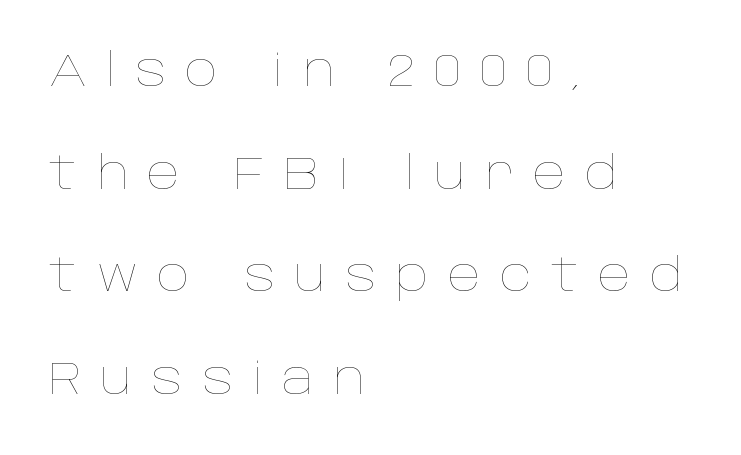
The image shows 46 px thin type, upright; set left-aligned, loose line spacing (2.23x), unusually wide letter spacing (+0.42 em), not underlined; low stroke contrast and a large x-height.
